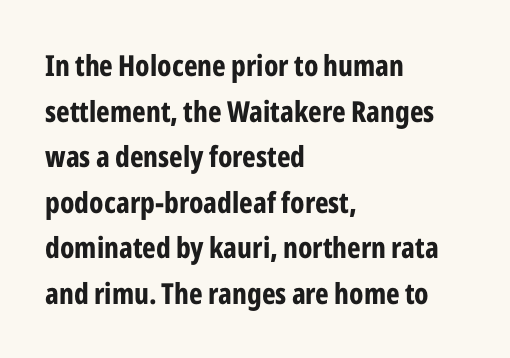
The image shows 29 px bold, condensed sans-serif type, upright; set left-aligned, normal line spacing (1.57x), normal letter spacing, not underlined; low stroke contrast and a medium x-height.
